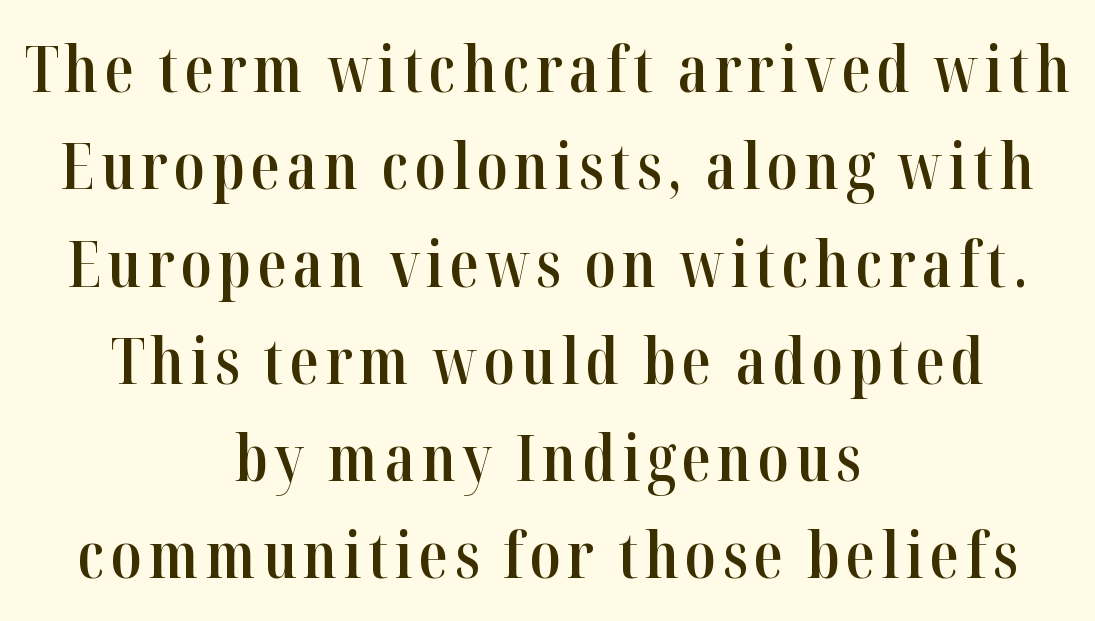
As a designer I'd log this as weight 600, semibold. A roman cut, with each character standing at attention. To sum up the face: it has serifs. Is this a fixed-width face? No — the glyphs have proportional, varying widths. A student would call this center alignment; a typographer would say set centered.
